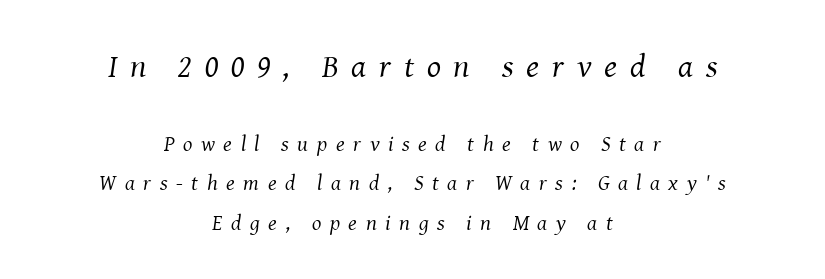
Q: Is the text bold? A: No.
Q: Is the text italic (slanted)? A: Yes, it leans right by about 8 degrees.
Q: Is the typeface a serif or a sans-serif typeface? A: Serif.
Q: Is the text underlined? A: No.
Q: How is the paragraph aligned? A: Centered.
Q: Is the spacing between letters normal or unusually wide? A: Unusually wide.
Q: Which block of text is set in a larger size, the first (top) or the second (bottom)? A: The first (top) one.
Q: Width (condensed, normal, or wide)? A: Normal.
Q: Stroke contrast? A: Medium.
Q: x-height? A: Medium.
Q: Monospaced? A: No.
